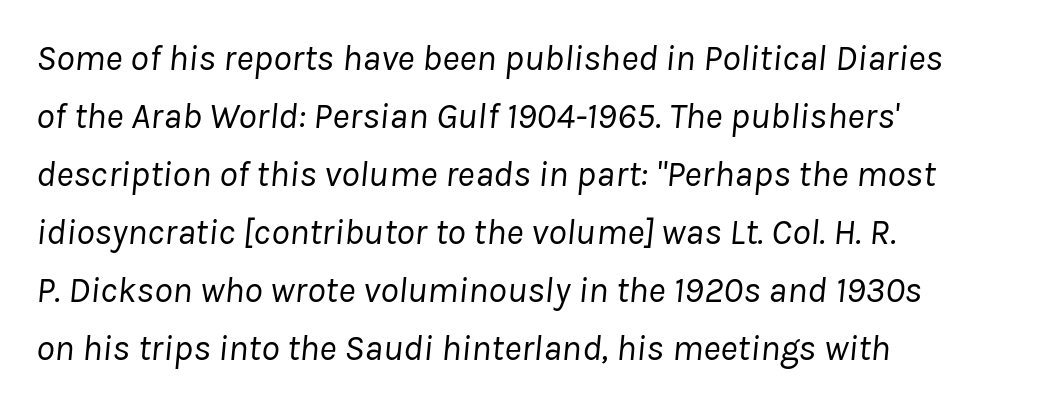
Q: Is the text bold? A: No.
Q: Is the text italic (slanted)? A: Yes, it leans right by about 8 degrees.
Q: Is the text underlined? A: No.
Q: How is the paragraph aligned? A: Left-aligned.
Q: Is the spacing between letters normal or unusually wide? A: Normal.
Q: Is the spacing between lines tight, normal or loose? A: Normal.
Q: Width (condensed, normal, or wide)? A: Normal.
Q: Stroke contrast? A: Low.
Q: x-height? A: Medium.
Q: Monospaced? A: No.
